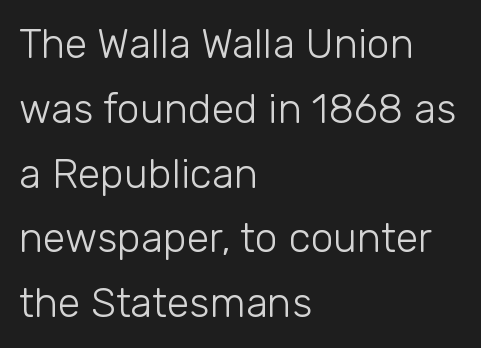
The image shows 41 px light sans-serif type, upright; set left-aligned, normal line spacing (1.58x), normal letter spacing, not underlined; low stroke contrast and a medium x-height.
